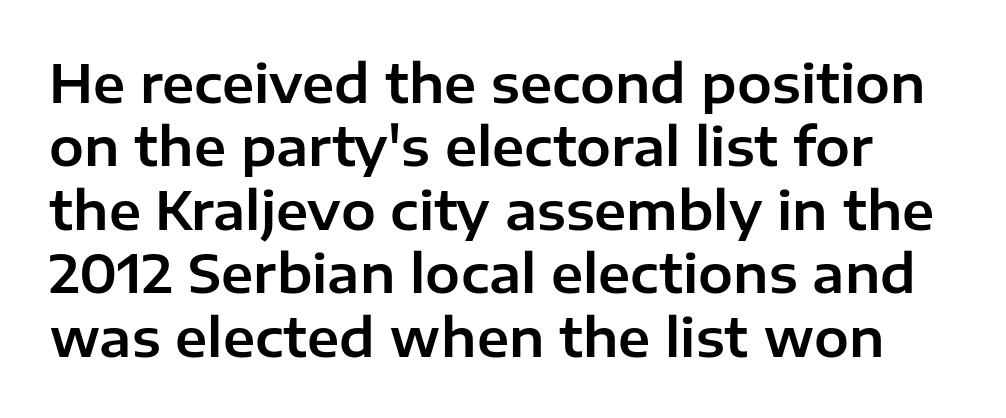
Clear beneath every line of the passage. Tracking value appears to be zero — textbook default spacing. Unlike a traditional serif, this face leaves its strokes unadorned. Here the designer chose a conventional face with non-uniform glyph widths.
